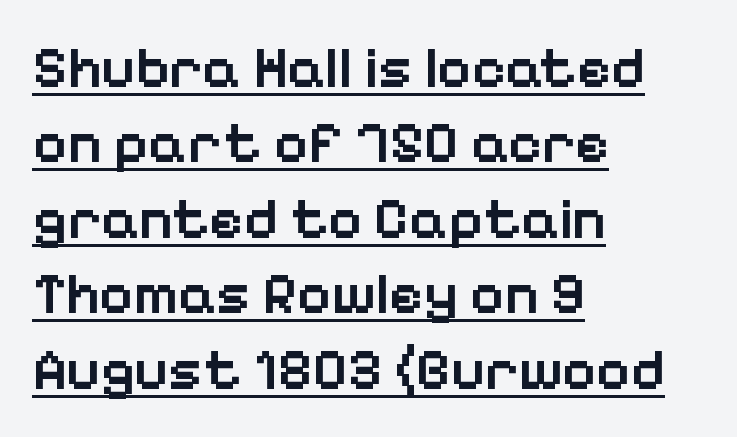
Q: Is the text bold? A: Semi-bold.
Q: Is the text italic (slanted)? A: No, it is upright.
Q: Is the typeface a serif or a sans-serif typeface? A: Sans-serif.
Q: Is the text underlined? A: Yes.
Q: How is the paragraph aligned? A: Left-aligned.
Q: Is the spacing between letters normal or unusually wide? A: Normal.
Q: Is the spacing between lines tight, normal or loose? A: Normal.
Q: Width (condensed, normal, or wide)? A: Normal.
Q: Stroke contrast? A: Low.
Q: x-height? A: Medium.
Q: Monospaced? A: No.
